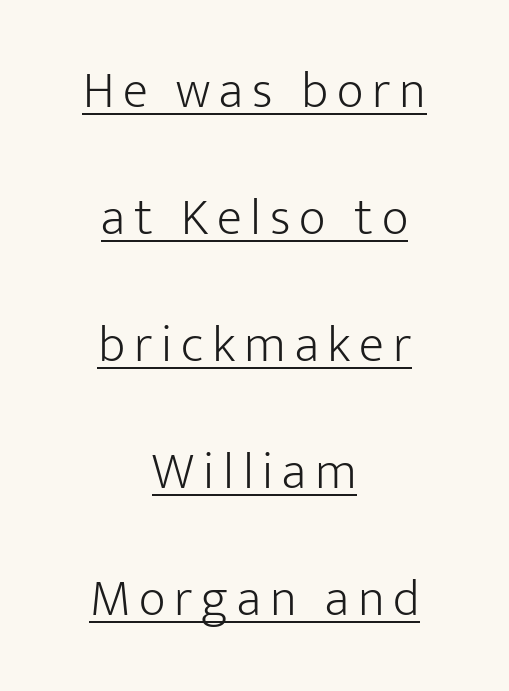
This sample has the flowing, uneven cadence of proportional lettering. Designer's note — italics off, roman on. The rendering positions every line midway between the sides. This rendering employs a face without finishing strokes, i.e., a sans-serif. Underline: present. Unbolded letterforms with no extra heft.
